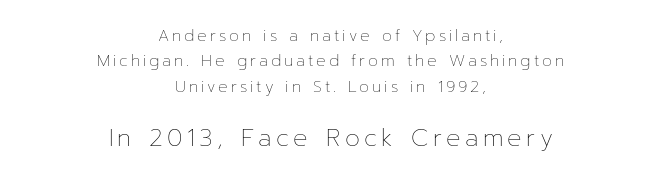
Vertically, the passage feels balanced, rows spaced as you'd expect. Short and long lines alike share a common midpoint. A roman cut, with each character standing at attention. The glyphs are unaccompanied by any horizontal stroke below them. The strokes are not fattened; the text isn't bold. Scale increases going downward across the two blocks.
